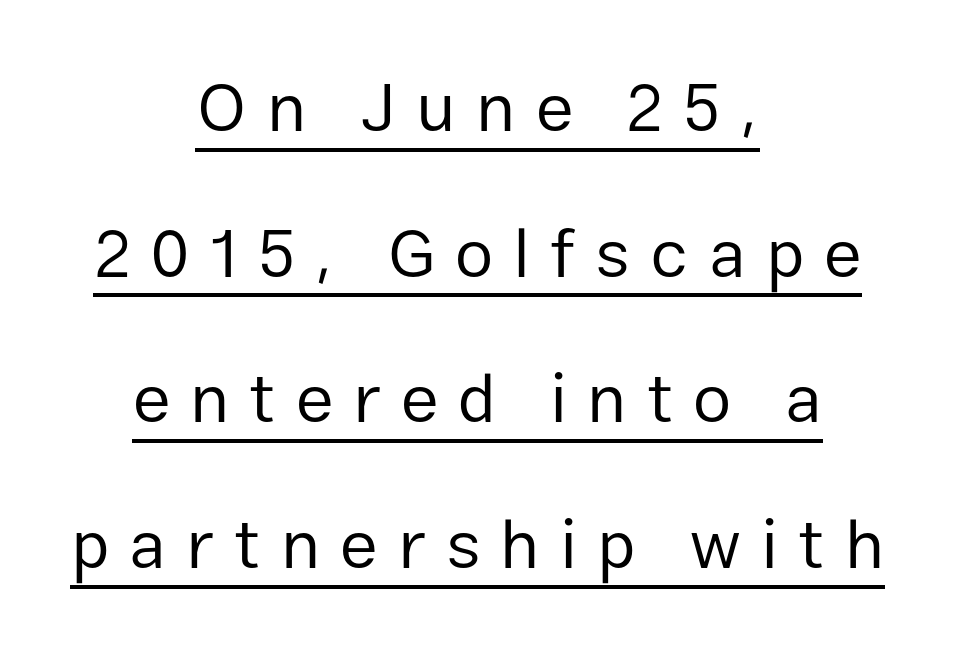
Q: Is the text bold? A: No.
Q: Is the text italic (slanted)? A: No, it is upright.
Q: Is the typeface a serif or a sans-serif typeface? A: Sans-serif.
Q: Is the text underlined? A: Yes.
Q: How is the paragraph aligned? A: Centered.
Q: Is the spacing between letters normal or unusually wide? A: Unusually wide.
Q: Is the spacing between lines tight, normal or loose? A: Loose.
Q: Width (condensed, normal, or wide)? A: Normal.
Q: Stroke contrast? A: Low.
Q: x-height? A: Medium.
Q: Monospaced? A: No.
